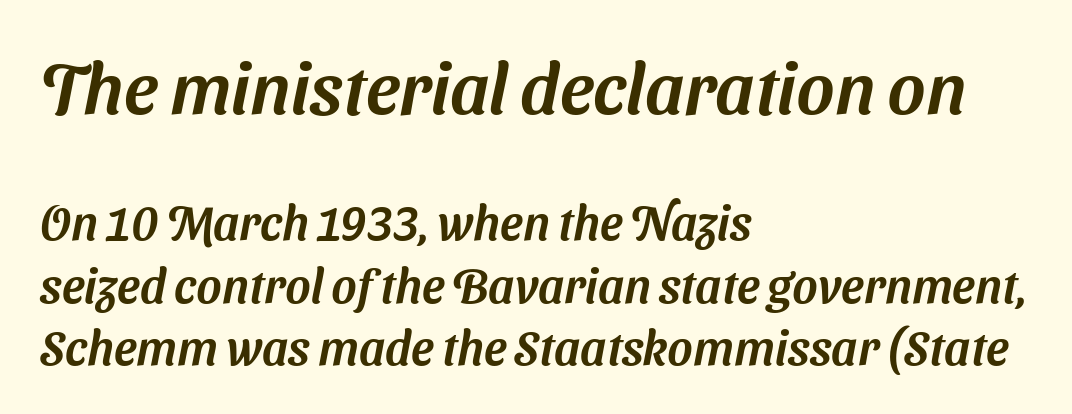
The image shows 72 px sans-serif type; set left-aligned, normal line spacing (1.3x), normal letter spacing, not underlined; the first (top) block is 1.5x larger; medium stroke contrast and a medium x-height.
